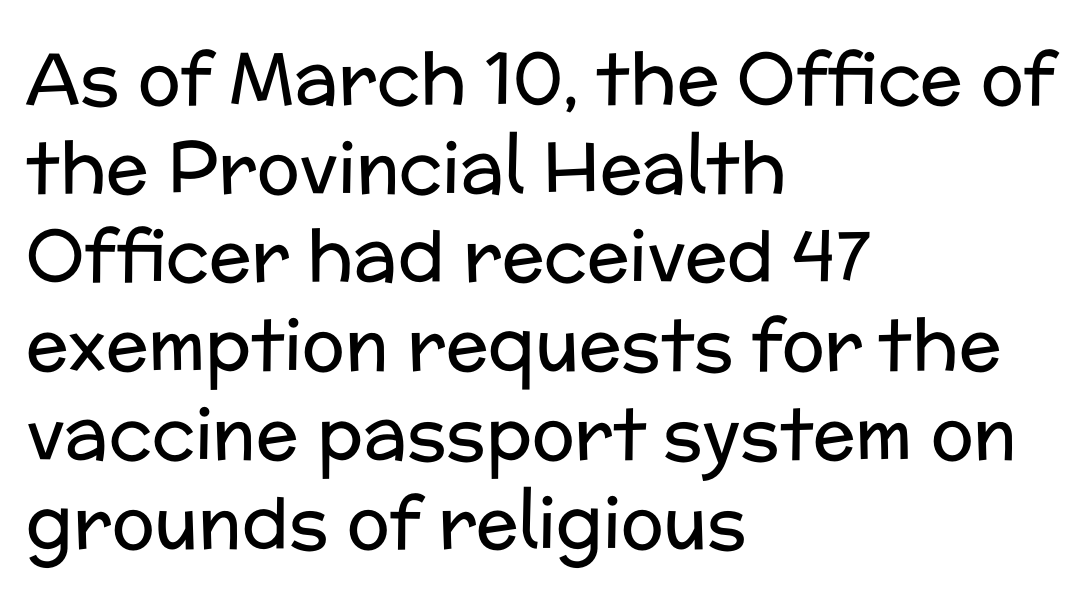
{"serif": "no", "italic": "no", "bold": "no", "weight": "regular", "width": "normal", "stroke_contrast": "low", "x_height": "medium", "monospaced": "no", "underline": "no", "align": "left", "line_spacing": "normal", "line_spacing_ratio": 1.25, "letter_spacing": "normal", "letter_spacing_em": 0.0, "glyph_px": 71}
